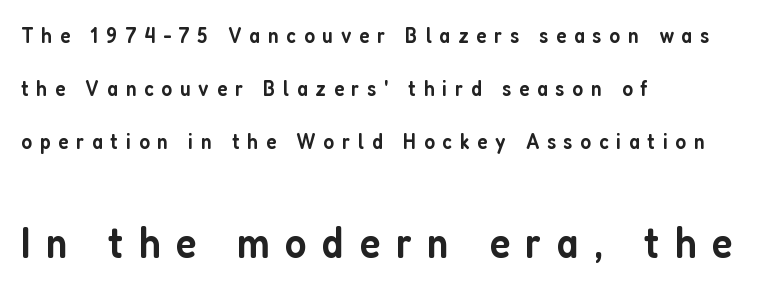
Q: Is the text bold? A: Semi-bold.
Q: Is the text italic (slanted)? A: No, it is upright.
Q: Is the typeface a serif or a sans-serif typeface? A: Sans-serif.
Q: Is the text underlined? A: No.
Q: How is the paragraph aligned? A: Left-aligned.
Q: Is the spacing between letters normal or unusually wide? A: Unusually wide.
Q: Is the spacing between lines tight, normal or loose? A: Loose.
Q: Which block of text is set in a larger size, the first (top) or the second (bottom)? A: The second (bottom) one.
Q: Width (condensed, normal, or wide)? A: Condensed.
Q: Stroke contrast? A: Low.
Q: x-height? A: Medium.
Q: Monospaced? A: No.
